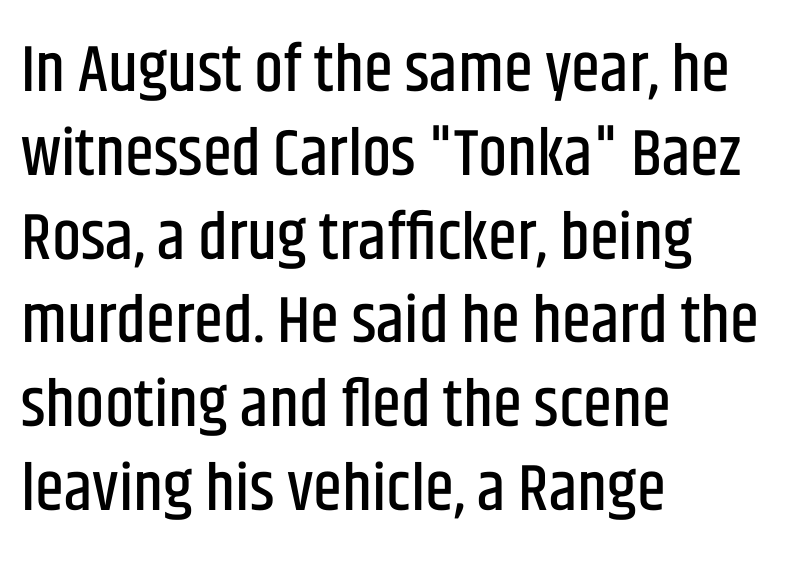
{"serif": "no", "italic": "no", "width": "condensed", "stroke_contrast": "low", "x_height": "large", "monospaced": "no", "underline": "no", "align": "left", "line_spacing": "normal", "line_spacing_ratio": 1.27, "letter_spacing": "normal", "letter_spacing_em": 0.0, "glyph_px": 66}
